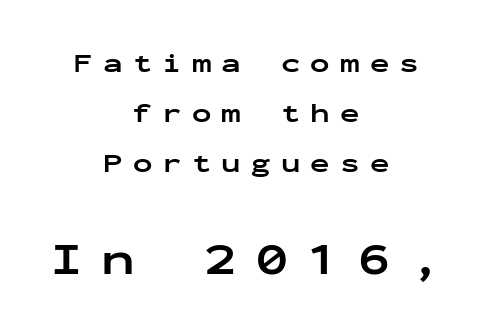
{"serif": "no", "italic": "no", "bold": "yes", "weight": "bold", "width": "wide", "stroke_contrast": "low", "x_height": "medium", "monospaced": "yes", "underline": "no", "align": "center", "line_spacing": "loose", "line_spacing_ratio": 1.92, "letter_spacing": "wide", "letter_spacing_em": 0.39, "larger_block": "second", "size_ratio": 1.73, "glyph_px": 45}
